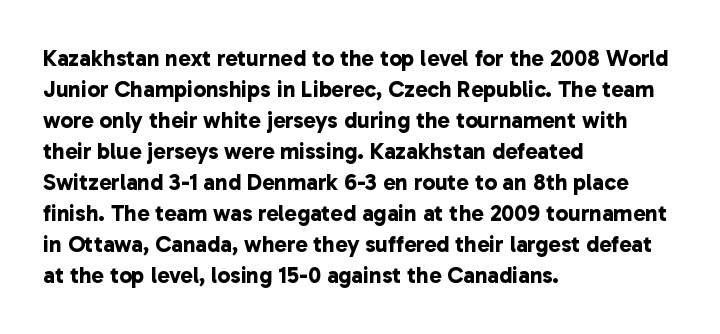
Q: Is the text bold? A: Yes.
Q: Is the text underlined? A: No.
Q: How is the paragraph aligned? A: Left-aligned.
Q: Is the spacing between letters normal or unusually wide? A: Normal.
Q: Is the spacing between lines tight, normal or loose? A: Normal.
